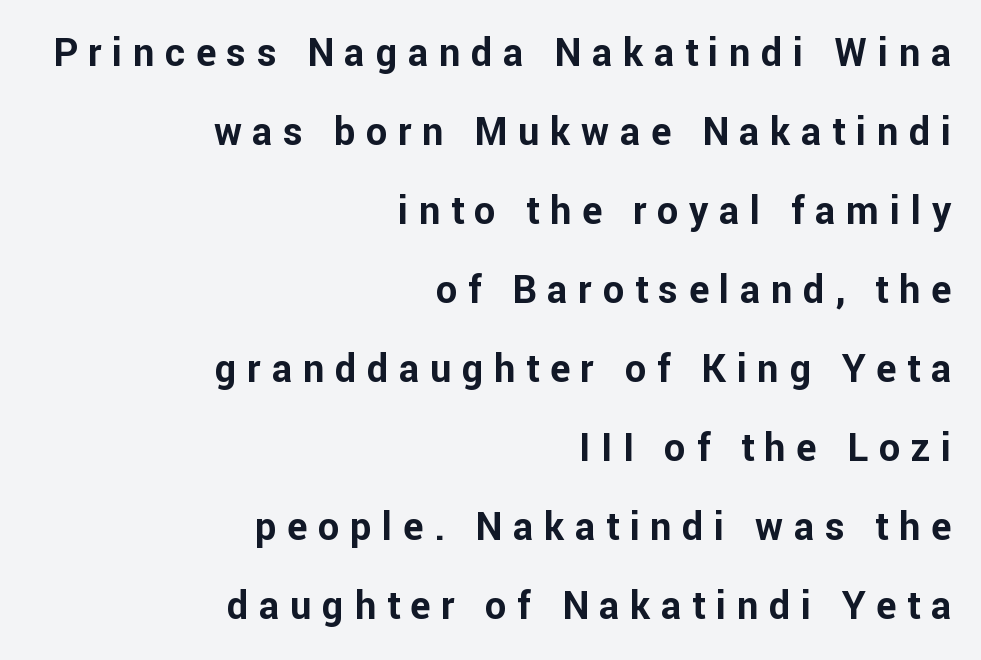
Q: Is the text bold? A: Yes.
Q: Is the text italic (slanted)? A: No, it is upright.
Q: Is the typeface a serif or a sans-serif typeface? A: Sans-serif.
Q: Is the text underlined? A: No.
Q: How is the paragraph aligned? A: Right-aligned.
Q: Is the spacing between letters normal or unusually wide? A: Unusually wide.
Q: Is the spacing between lines tight, normal or loose? A: Loose.
Q: Width (condensed, normal, or wide)? A: Normal.
Q: Stroke contrast? A: Low.
Q: x-height? A: Medium.
Q: Monospaced? A: No.
